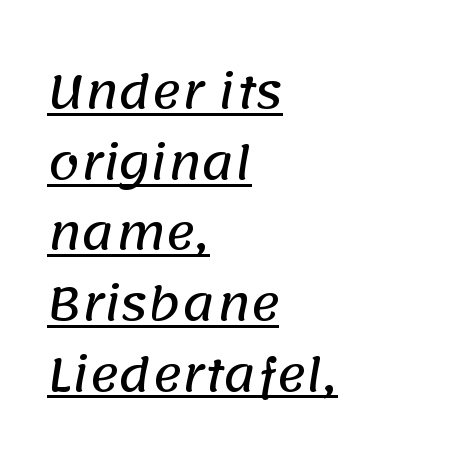
Grotesque or geometric, the face here clearly has no serifs. Do the characters align in a grid? No, the font is proportional. Spacing between characters is what you'd get straight out of the box. If you drew a ruler down the left edge, every line would touch it. Quick note: underline on. Horizontal bands of white between lines are of average thickness.
